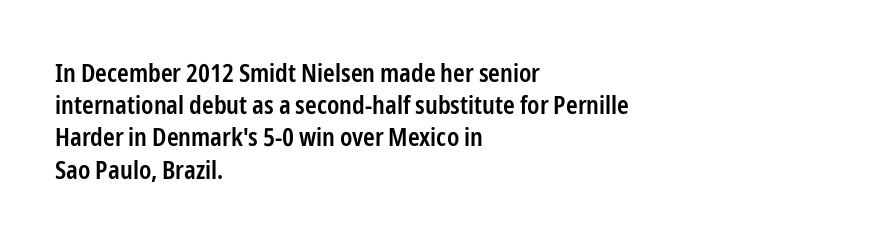
The image shows 25 px text type, upright; set left-aligned, normal line spacing (1.29x), normal letter spacing, not underlined.
